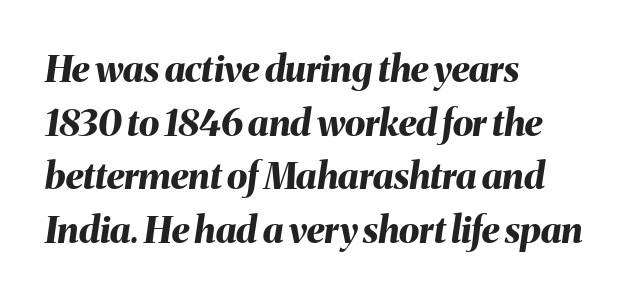
Check under the words: just untouched page. Reading down the column, the eye jumps a familiar distance to each next line. This sample uses plain, unmodified letter spacing. Horizontally, the lines are justified to the leading edge only. A typesetter would call this proportional, since set widths differ per character.
